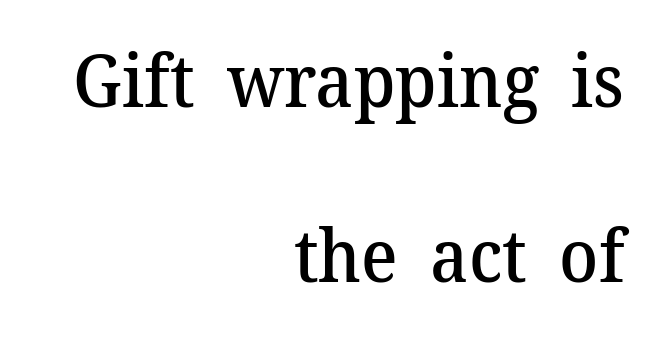
Q: Is the text bold? A: Semi-bold.
Q: Is the text italic (slanted)? A: No, it is upright.
Q: Is the typeface a serif or a sans-serif typeface? A: Serif.
Q: Is the text underlined? A: No.
Q: How is the paragraph aligned? A: Right-aligned.
Q: Is the spacing between letters normal or unusually wide? A: Normal.
Q: Is the spacing between lines tight, normal or loose? A: Loose.
Q: Width (condensed, normal, or wide)? A: Normal.
Q: Stroke contrast? A: Medium.
Q: x-height? A: Medium.
Q: Monospaced? A: No.
